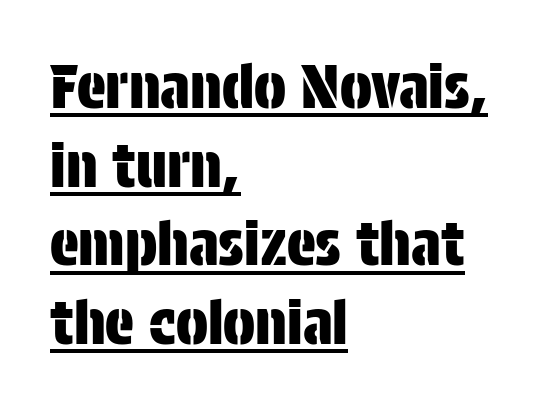
{"serif": "no", "italic": "no", "width": "condensed", "stroke_contrast": "low", "x_height": "large", "monospaced": "no", "underline": "yes", "align": "left", "line_spacing": "normal", "line_spacing_ratio": 1.31, "letter_spacing": "normal", "letter_spacing_em": 0.0, "glyph_px": 60}
